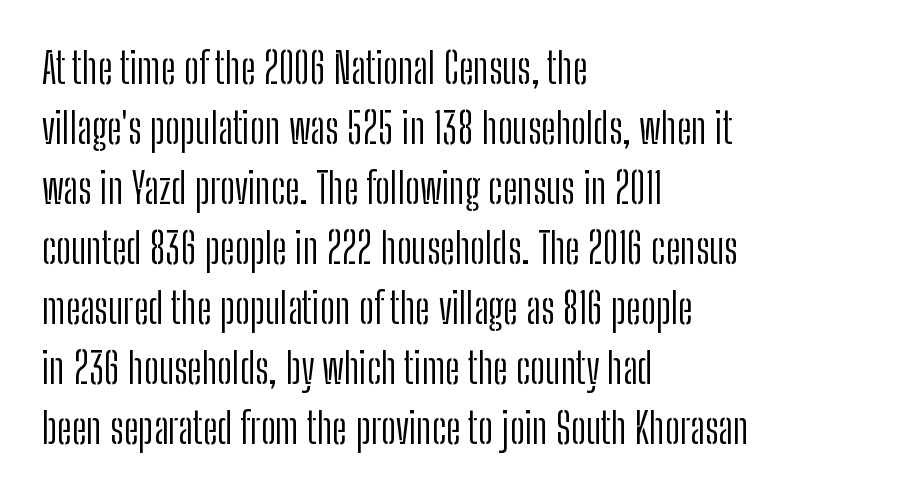
Check under the words: just untouched page. Whoever set this chose a conventional vertical rhythm. You could call the tracking neutral — neither tight nor loose. Visually the block forms a straight wall on the left and a jagged coastline on the right. The lettering holds an erect, upright posture throughout. Think of a printed novel: that variable character pitch is what you see here.
